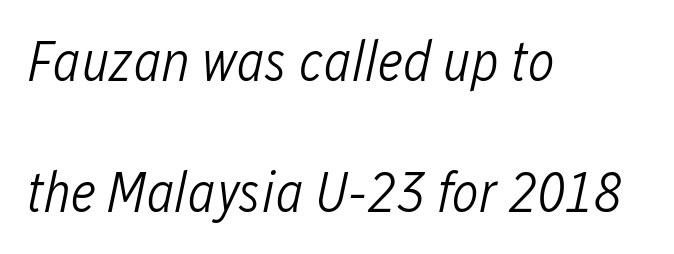
{"italic": "yes", "lean": "right", "slant_degrees": 12, "bold": "no", "weight": "light", "width": "condensed", "stroke_contrast": "low", "x_height": "medium", "monospaced": "no", "underline": "no", "align": "left", "line_spacing": "loose", "line_spacing_ratio": 2.29, "letter_spacing": "normal", "letter_spacing_em": 0.0, "glyph_px": 57}
